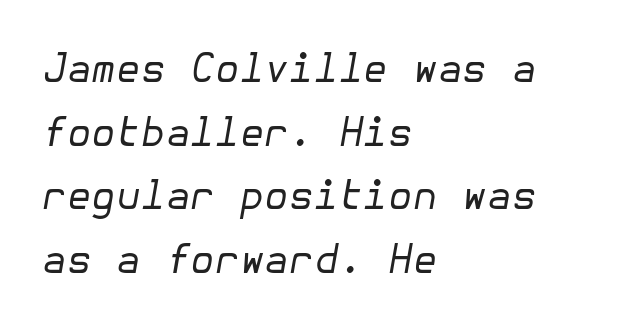
Q: Is the text bold? A: No.
Q: Is the text italic (slanted)? A: Yes, it leans right by about 10 degrees.
Q: Is the text underlined? A: No.
Q: How is the paragraph aligned? A: Left-aligned.
Q: Is the spacing between letters normal or unusually wide? A: Normal.
Q: Is the spacing between lines tight, normal or loose? A: Normal.
Q: Width (condensed, normal, or wide)? A: Normal.
Q: Stroke contrast? A: Low.
Q: x-height? A: Medium.
